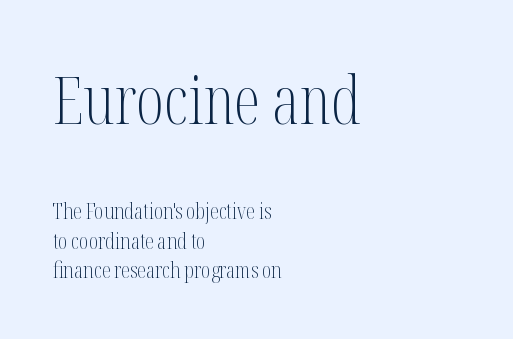
The image shows 66 px light, condensed serif type, upright; set left-aligned, normal line spacing (1.35x), normal letter spacing, not underlined; the first (top) block is 3.0x larger; medium stroke contrast and a medium x-height.
